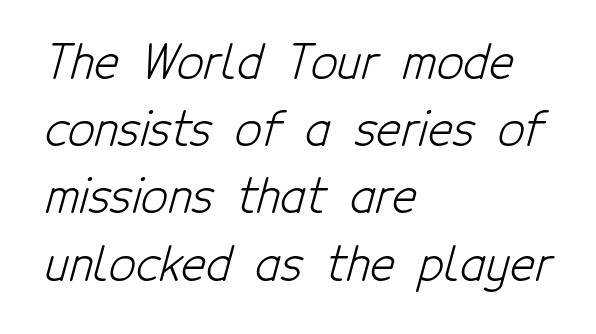
The image shows 47 px light, condensed sans-serif type; set left-aligned, normal line spacing (1.43x), normal letter spacing, not underlined; low stroke contrast and a medium x-height.
